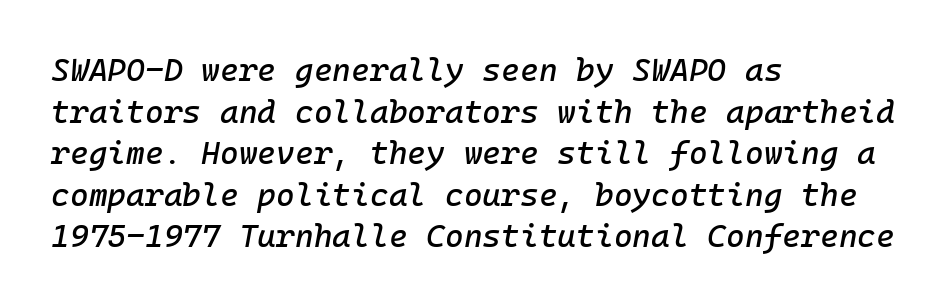
Leading: standard. The lines are quadded left. No extra tracking has been applied to these lines. In terms of posture, this sample is oblique. Check the space under the baseline: it is left empty.
